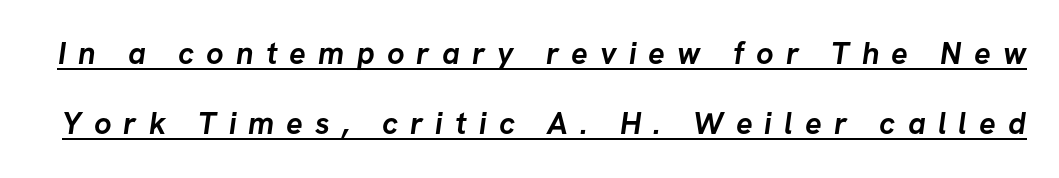
The image shows 31 px semibold sans-serif type; set loose line spacing (2.27x), unusually wide letter spacing (+0.39 em), underlined; low stroke contrast and a medium x-height.
